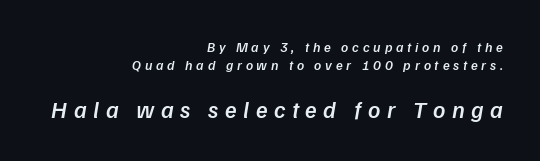
The letterforms stand isolated, each surrounded by extra space. A typesetter would mark this as italic. I'd describe the lettering as semibold — firm but not a full bold. This layout puts the modest block above and the oversized block below. The space directly below the letters is spotless.
